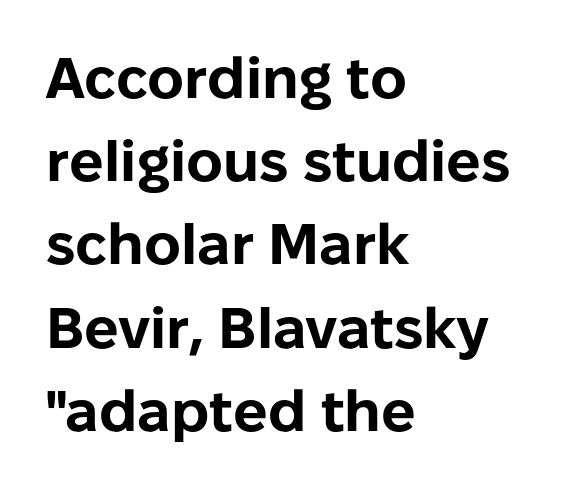
The image shows 57 px bold sans-serif type, upright; set left-aligned, normal line spacing (1.46x), normal letter spacing, not underlined; low stroke contrast and a medium x-height.
